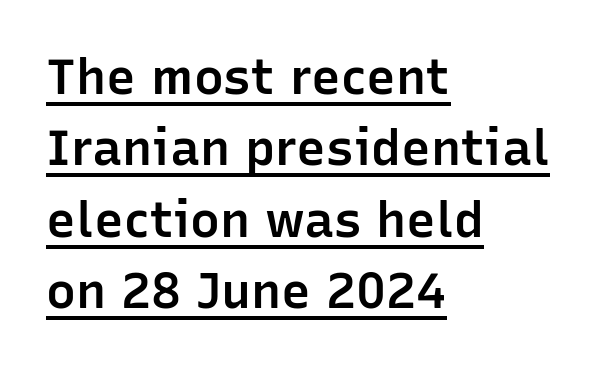
The image shows 50 px semibold sans-serif type, upright; set left-aligned, normal line spacing (1.43x), normal letter spacing, underlined; low stroke contrast and a medium x-height.
